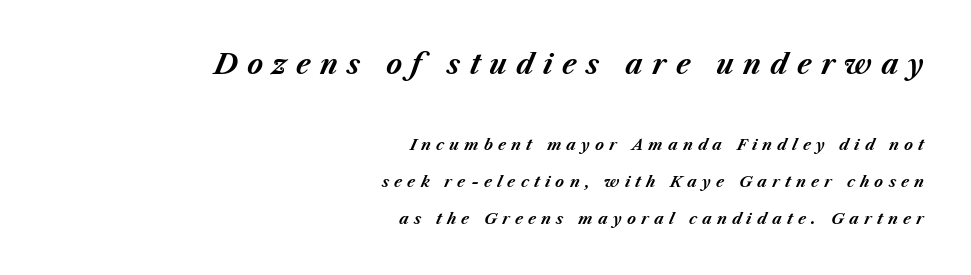
Airy leading. The typesetter chose a ragged-left arrangement here. The tracking jumps out immediately: characters are airy and widely separated. Two sizes are in play, and the larger belongs to the first block. On the weight axis this lands at bold, roughly 700. Letters rest on an invisible, unmarked baseline.
